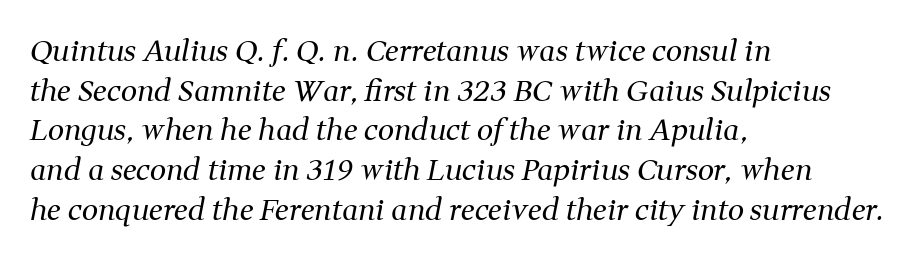
{"serif": "yes", "italic": "yes", "lean": "right", "slant_degrees": 11, "bold": "no", "weight": "regular", "width": "normal", "stroke_contrast": "medium", "x_height": "medium", "monospaced": "no", "underline": "no", "align": "left", "line_spacing": "normal", "line_spacing_ratio": 1.37, "letter_spacing": "normal", "letter_spacing_em": 0.0, "glyph_px": 29}
